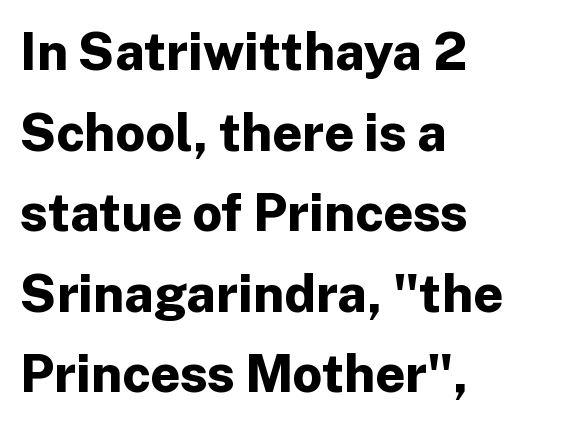
The image shows 52 px bold sans-serif type, upright; set left-aligned, normal line spacing (1.55x), normal letter spacing, not underlined; low stroke contrast and a medium x-height.
